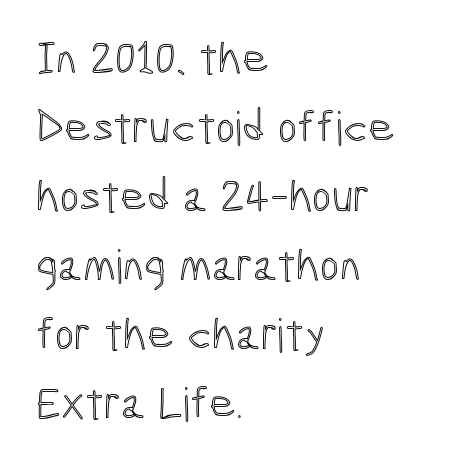
The image shows 46 px condensed type, upright; set left-aligned, normal line spacing (1.5x), normal letter spacing, not underlined; a medium x-height.
